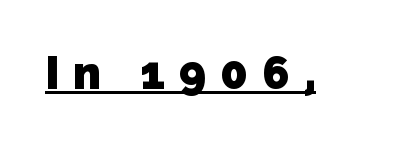
{"serif": "no", "bold": "yes", "weight": "heavy", "width": "normal", "stroke_contrast": "low", "x_height": "medium", "monospaced": "no", "underline": "yes", "letter_spacing": "wide", "letter_spacing_em": 0.3, "glyph_px": 46}
